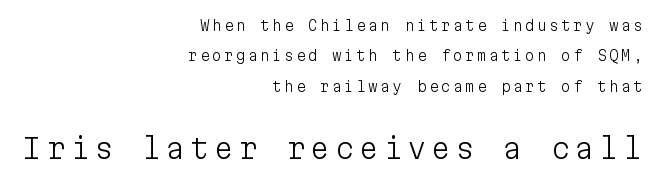
{"serif": "no", "italic": "no", "bold": "no", "weight": "light", "width": "normal", "stroke_contrast": "low", "x_height": "medium", "monospaced": "yes", "underline": "no", "align": "right", "line_spacing": "loose", "line_spacing_ratio": 2.17, "larger_block": "second", "size_ratio": 2.0, "glyph_px": 28}
